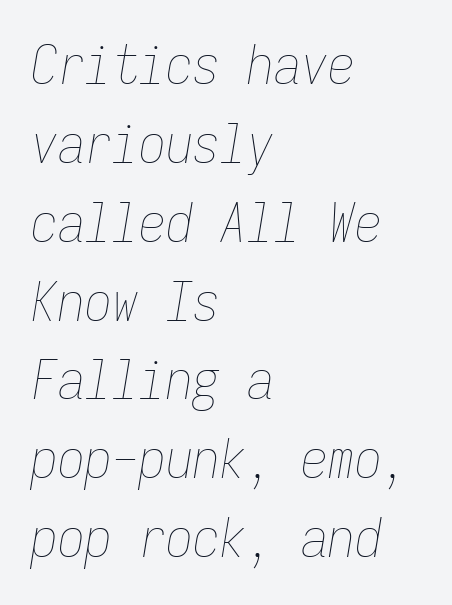
The words here are not underlined. Weight: regular or lighter. The setting favours the left margin, as ordinary paragraphs usually do. The space between consecutive lines is moderate. The passage shown is typed in a monospace face where columns stay perfectly aligned.
